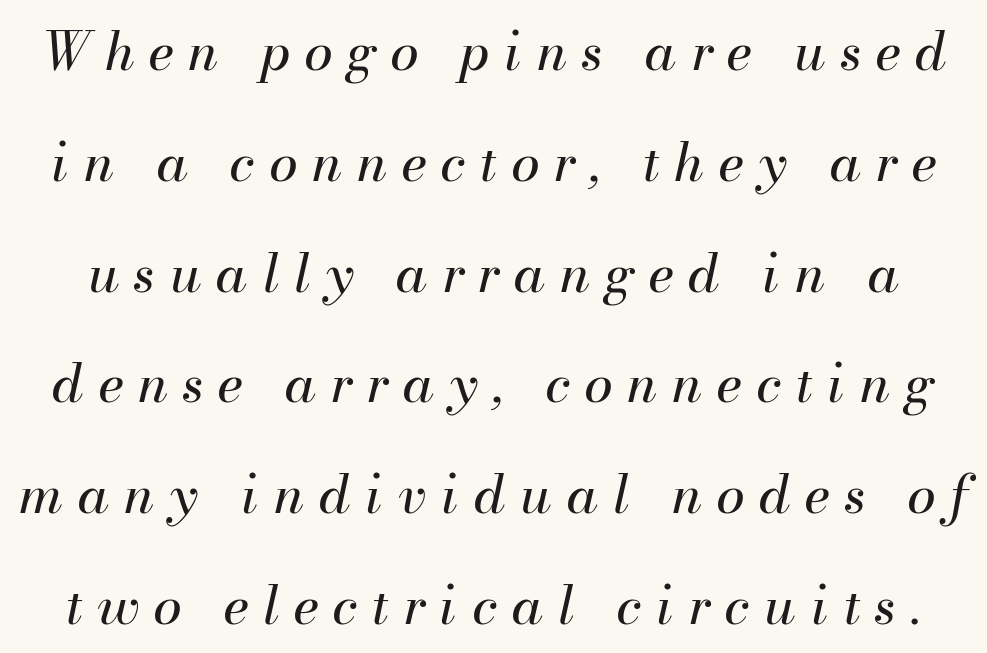
The image shows 52 px regular-weight type, italic (leaning right); set loose line spacing (2.13x), unusually wide letter spacing (+0.28 em), not underlined; medium stroke contrast and a small x-height.
